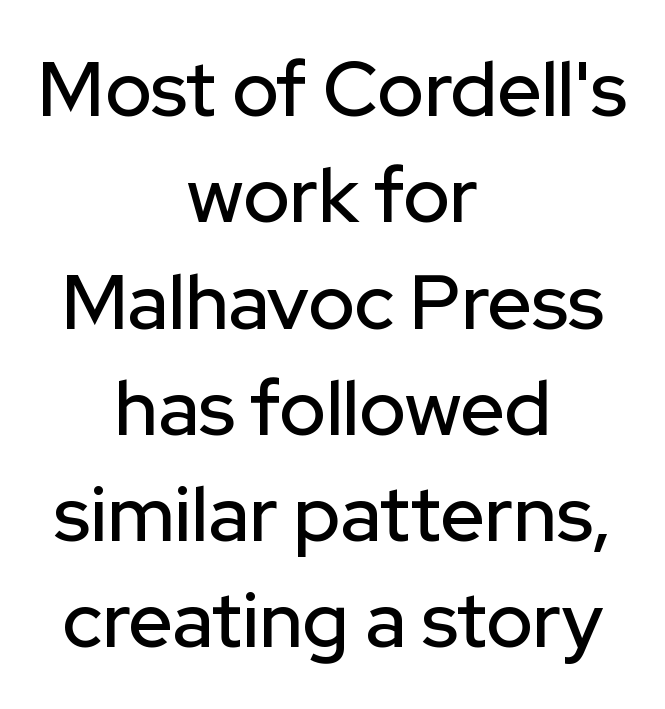
{"serif": "no", "italic": "no", "width": "normal", "stroke_contrast": "low", "x_height": "medium", "monospaced": "no", "underline": "no", "align": "center", "line_spacing": "normal", "line_spacing_ratio": 1.38, "letter_spacing": "normal", "letter_spacing_em": 0.0, "glyph_px": 77}
